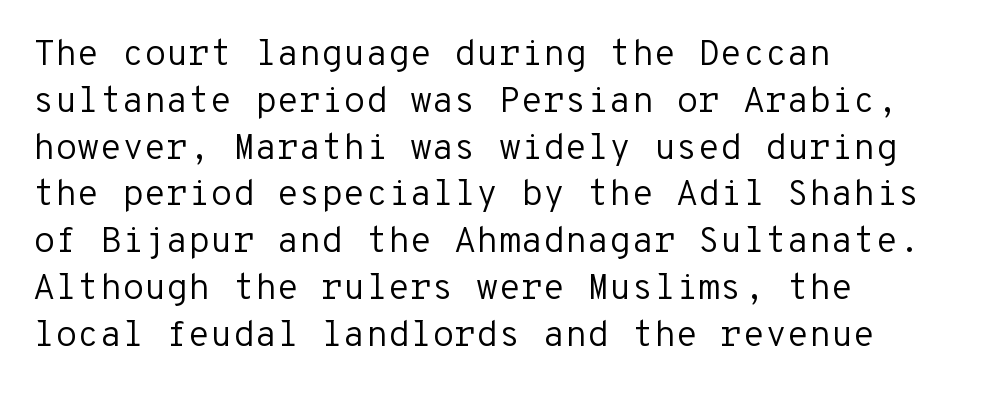
Q: Is the text bold? A: No.
Q: Is the text italic (slanted)? A: No, it is upright.
Q: Is the typeface a serif or a sans-serif typeface? A: Sans-serif.
Q: Is the text underlined? A: No.
Q: How is the paragraph aligned? A: Left-aligned.
Q: Is the spacing between letters normal or unusually wide? A: Normal.
Q: Is the spacing between lines tight, normal or loose? A: Normal.
Q: Width (condensed, normal, or wide)? A: Normal.
Q: Stroke contrast? A: Low.
Q: x-height? A: Medium.
Q: Monospaced? A: Yes.
